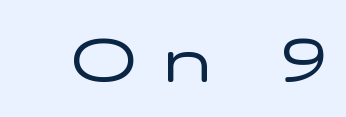
The image shows 61 px regular-weight, wide sans-serif type, upright; set unusually wide letter spacing (+0.47 em), not underlined; low stroke contrast and a medium x-height.
